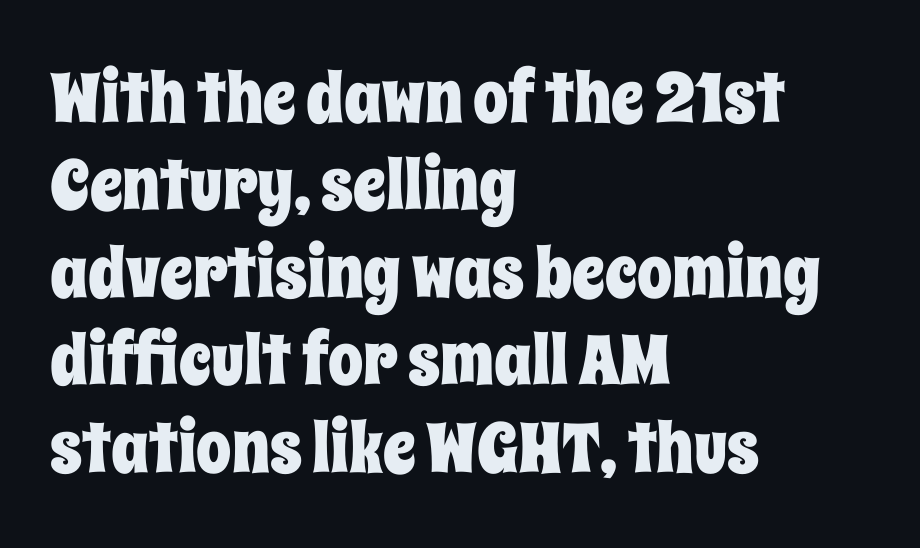
The image shows 70 px condensed type, upright; set left-aligned, normal line spacing (1.25x), normal letter spacing, not underlined; low stroke contrast and a large x-height.
